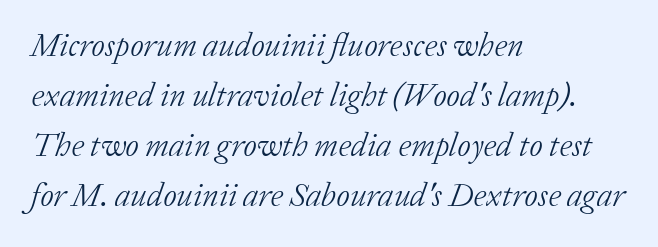
{"serif": "yes", "italic": "yes", "lean": "right", "slant_degrees": 20, "bold": "no", "weight": "light", "width": "normal", "stroke_contrast": "low", "x_height": "medium", "monospaced": "no", "underline": "no", "align": "left", "line_spacing": "normal", "line_spacing_ratio": 1.52, "letter_spacing": "normal", "letter_spacing_em": 0.0, "glyph_px": 33}
